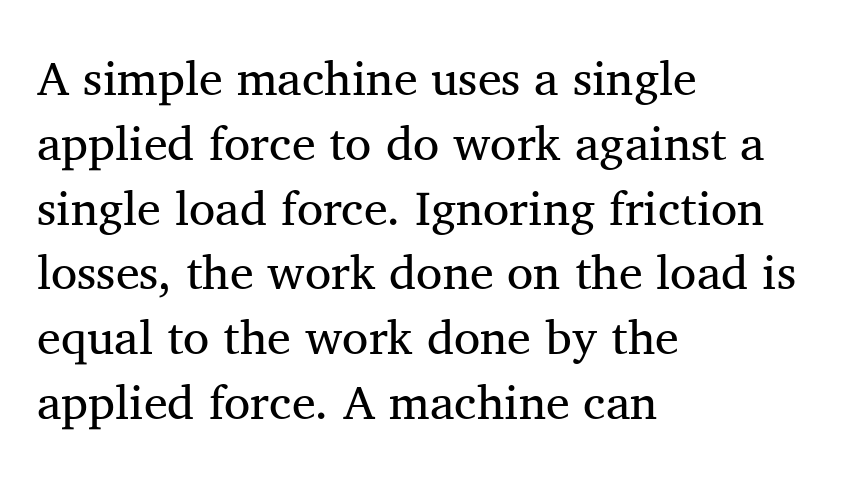
Q: Is the text bold? A: No.
Q: Is the text italic (slanted)? A: No, it is upright.
Q: Is the typeface a serif or a sans-serif typeface? A: Serif.
Q: Is the text underlined? A: No.
Q: How is the paragraph aligned? A: Left-aligned.
Q: Is the spacing between letters normal or unusually wide? A: Normal.
Q: Is the spacing between lines tight, normal or loose? A: Normal.
Q: Width (condensed, normal, or wide)? A: Normal.
Q: Stroke contrast? A: Medium.
Q: x-height? A: Medium.
Q: Monospaced? A: No.
